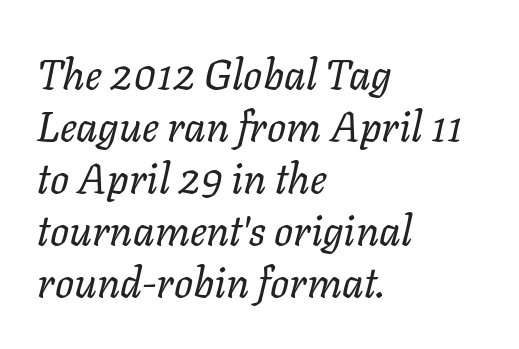
Characters follow at the spacing the type designer built in. If you drew a line through each stem, it would be angled. The weight tops out at a normal text grade. Character widths vary here, with narrow letters taking less room than wide ones. Check under the words: just untouched page. Visually the block forms a straight wall on the left and a jagged coastline on the right.
